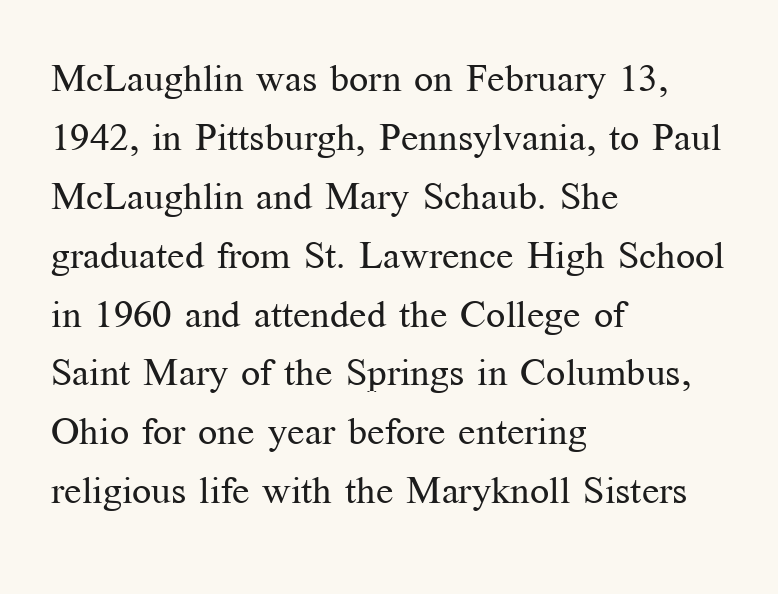
Here the designer chose a conventional face with non-uniform glyph widths. The passage shown is not underscored anywhere. A normal amount of white space separates one row of letters from the next. Letterform terminals end in serifs throughout the passage.
